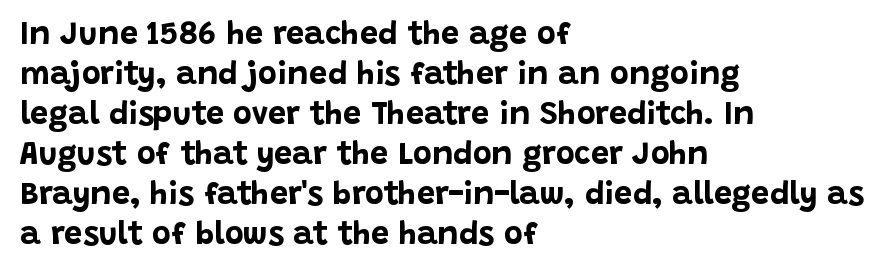
It's the straight-up-and-down kind of type. Letters rest on an invisible, unmarked baseline. Note: no serifs on the glyphs. These lines are rendered in a variable-pitch font.
